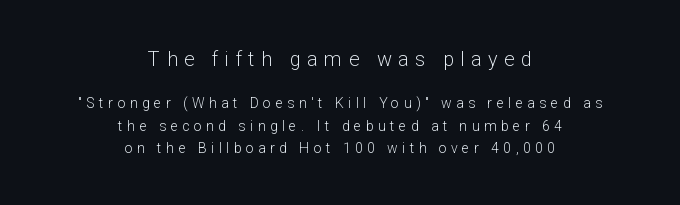
The image shows 20 px text type, upright; set centered, normal line spacing (1.61x), unusually wide letter spacing (+0.32 em), not underlined; the first (top) block is 1.43x larger.
